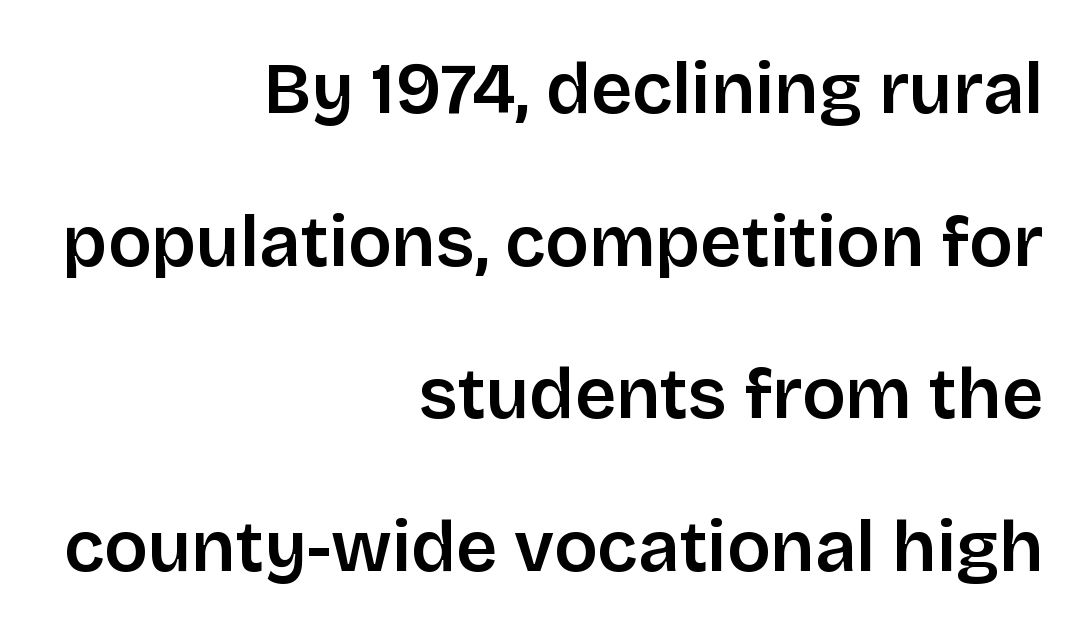
{"serif": "no", "italic": "no", "bold": "semi", "weight": "semibold", "width": "normal", "stroke_contrast": "low", "x_height": "large", "monospaced": "no", "underline": "no", "align": "right", "line_spacing": "loose", "line_spacing_ratio": 2.12, "letter_spacing": "normal", "letter_spacing_em": 0.0, "glyph_px": 72}
